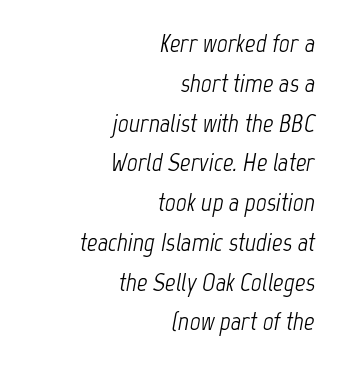
The image shows 26 px text type, italic (leaning right); set right-aligned, normal line spacing (1.53x), normal letter spacing, not underlined.
